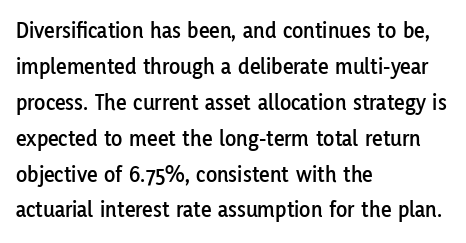
The image shows 23 px text type, upright; set left-aligned, normal line spacing (1.56x), normal letter spacing, not underlined.
